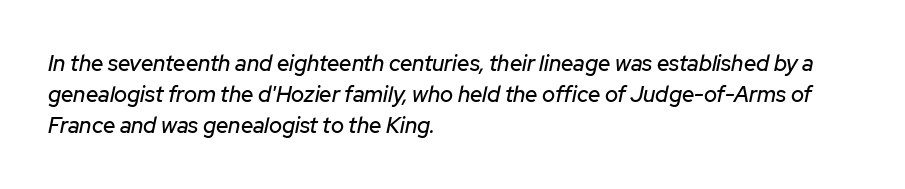
Left-aligned paragraph, ragged on the right. Nobody touched the tracking dial on this one. Each new line begins a customary step beneath the previous one. The passage shown leans; its letterforms are oblique. Descender tails drop into unmarked territory.
